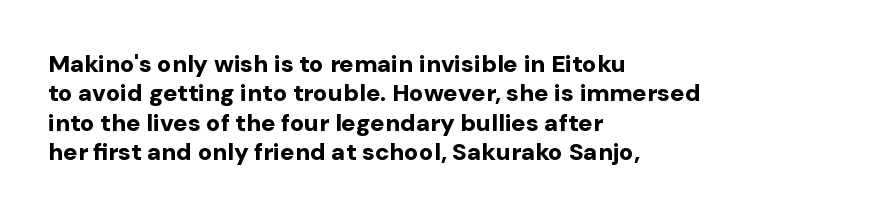
Check the space under the baseline: it is left empty. Words appear dense and cohesive because spacing is normal. Summary of weight: heavy, a full bold. Caption: multi-line text, flush left, ragged right.
